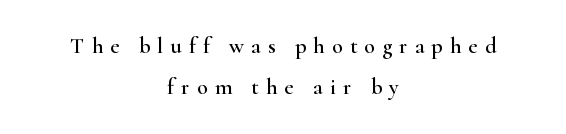
{"italic": "no", "underline": "no", "align": "center", "line_spacing_ratio": 1.88, "letter_spacing": "wide", "letter_spacing_em": 0.33, "glyph_px": 22}
